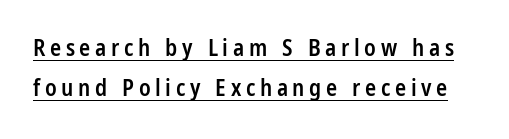
The image shows 23 px text type, upright; set line spacing 1.75x, unusually wide letter spacing (+0.2 em), underlined.
